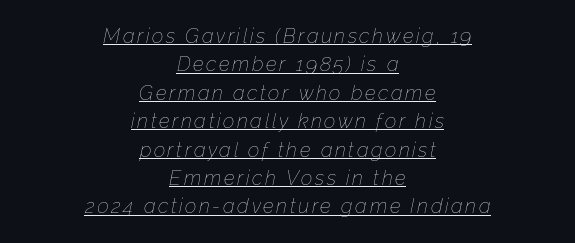
Q: Is the text bold? A: No.
Q: Is the text italic (slanted)? A: Yes, it leans right by about 12 degrees.
Q: Is the text underlined? A: Yes.
Q: How is the paragraph aligned? A: Centered.
Q: Is the spacing between lines tight, normal or loose? A: Normal.
